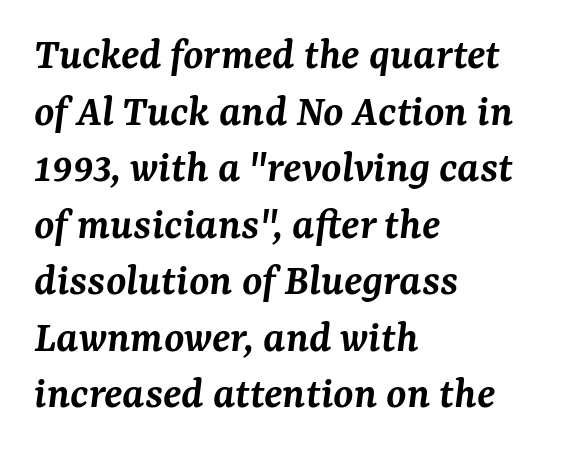
Honestly, the letter spacing is just normal — you wouldn't notice it. No word sits above an underline. Every letter is mildly thick-stroked: semibold rather than bold. Letterform terminals end in serifs throughout the passage. Each letter keeps its own natural width here, so spacing adapts to shape. This is oblique type, the kind used for emphasis or titles.
